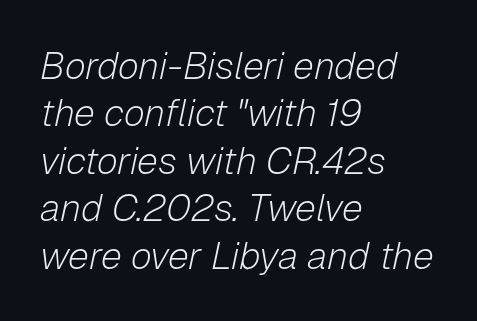
The image shows 38 px light type, italic (leaning right); set left-aligned, normal line spacing (1.25x), normal letter spacing, not underlined; low stroke contrast and a medium x-height.
